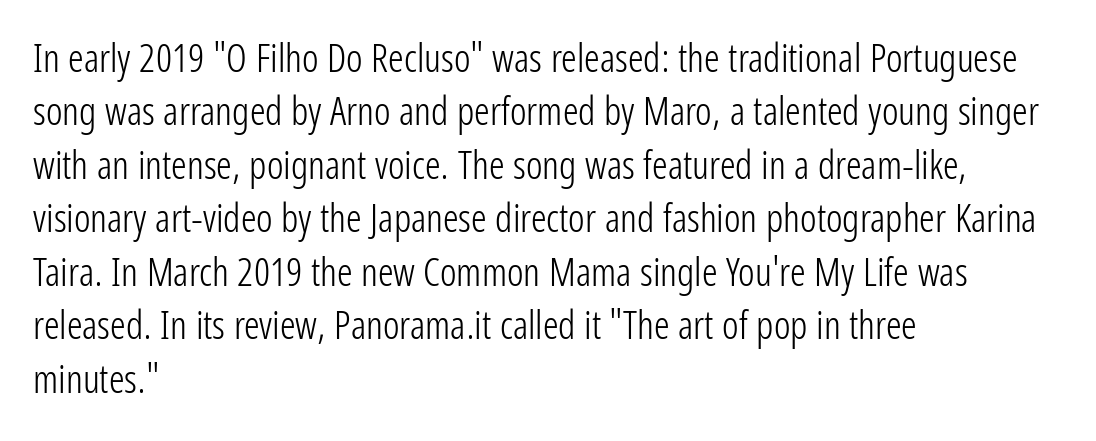
Ordinary non-slanted type is in use. Letterform terminals end flat and unadorned throughout the passage. You could call the tracking neutral — neither tight nor loose. Underlining? Definitely not there. Left-aligned paragraph, ragged on the right. The face used here is proportionally spaced, like ordinary book or web type.
